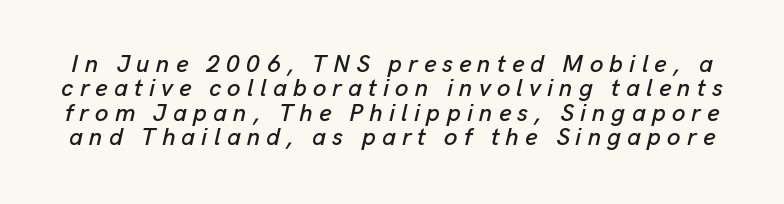
If you drew a line through each stem, it would be angled. The words here are not underlined. The type is letterspaced generously, with wide tracking. Tightly led — the rows are bunched.
